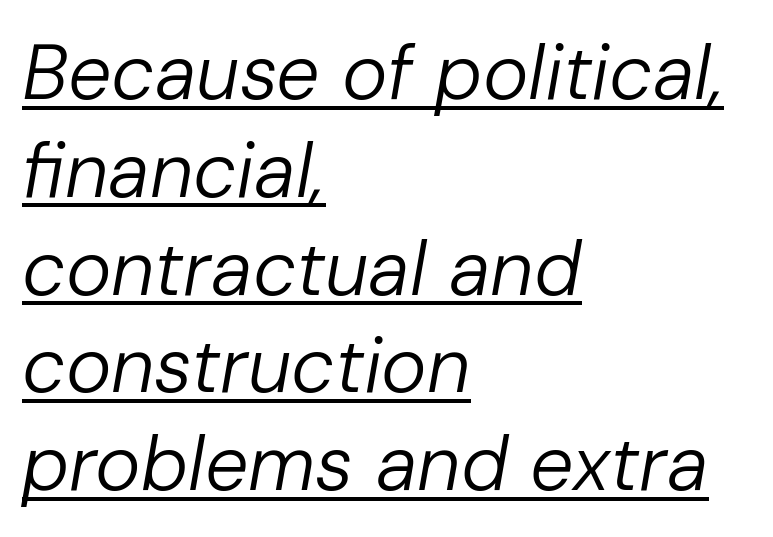
Q: Is the text bold? A: No.
Q: Is the text italic (slanted)? A: Yes, it leans right by about 10 degrees.
Q: Is the text underlined? A: Yes.
Q: How is the paragraph aligned? A: Left-aligned.
Q: Is the spacing between letters normal or unusually wide? A: Normal.
Q: Is the spacing between lines tight, normal or loose? A: Normal.
Q: Width (condensed, normal, or wide)? A: Normal.
Q: Stroke contrast? A: Low.
Q: x-height? A: Medium.
Q: Monospaced? A: No.
